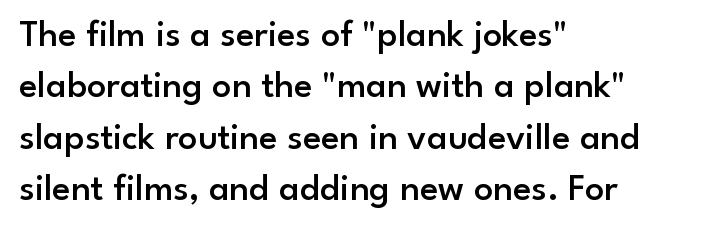
The image shows 38 px semibold sans-serif type, upright; set left-aligned, normal line spacing (1.35x), normal letter spacing, not underlined; low stroke contrast and a small x-height.
